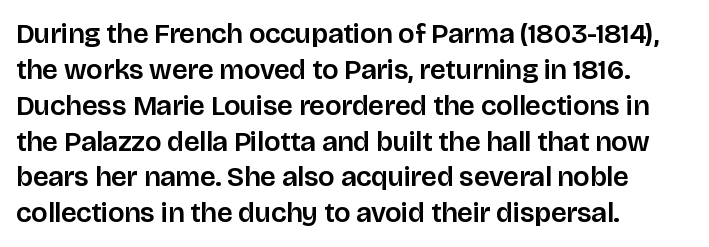
Q: Is the text italic (slanted)? A: No, it is upright.
Q: Is the typeface a serif or a sans-serif typeface? A: Sans-serif.
Q: Is the text underlined? A: No.
Q: How is the paragraph aligned? A: Left-aligned.
Q: Is the spacing between letters normal or unusually wide? A: Normal.
Q: Is the spacing between lines tight, normal or loose? A: Normal.
Q: Width (condensed, normal, or wide)? A: Normal.
Q: Stroke contrast? A: Low.
Q: x-height? A: Large.
Q: Monospaced? A: No.
